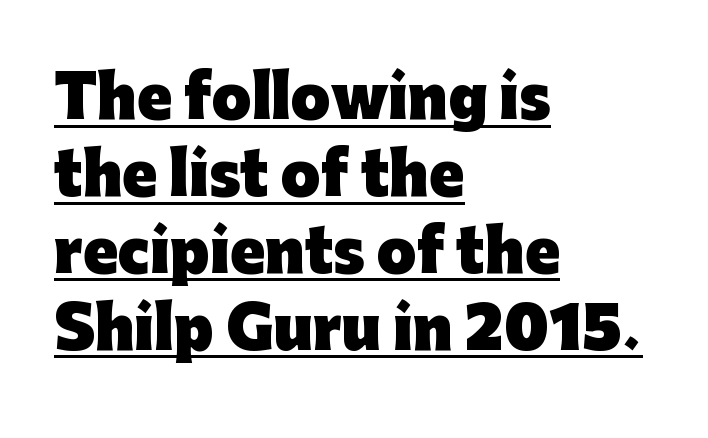
{"serif": "no", "italic": "no", "bold": "yes", "weight": "heavy", "width": "normal", "stroke_contrast": "low", "x_height": "medium", "monospaced": "no", "underline": "yes", "align": "left", "line_spacing": "normal", "line_spacing_ratio": 1.35, "letter_spacing": "normal", "letter_spacing_em": 0.0, "glyph_px": 57}
